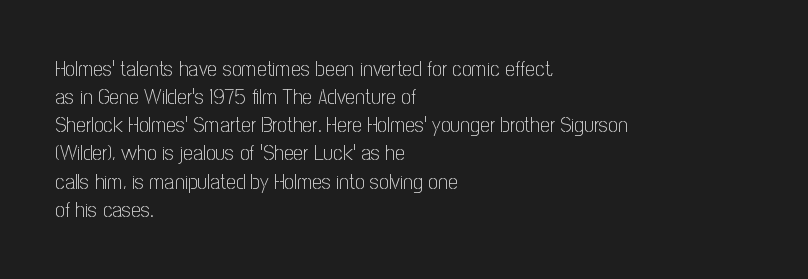
{"italic": "no", "bold": "no", "underline": "no", "align": "left", "line_spacing": "normal", "line_spacing_ratio": 1.28, "letter_spacing": "normal", "letter_spacing_em": 0.0, "glyph_px": 22}
